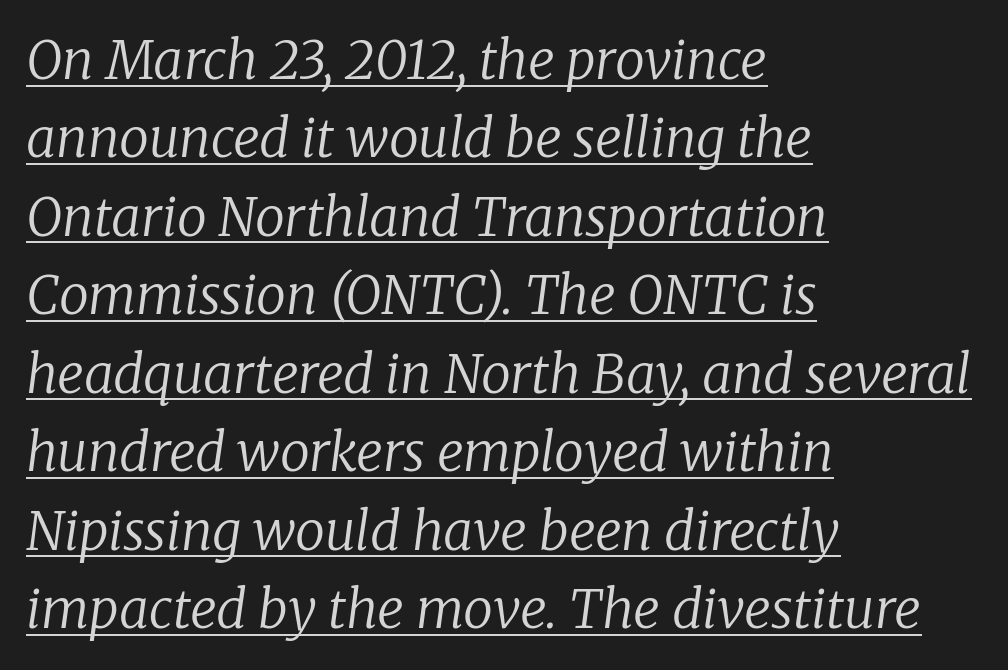
{"serif": "yes", "italic": "yes", "lean": "right", "slant_degrees": 8, "bold": "no", "weight": "regular", "width": "normal", "stroke_contrast": "low", "x_height": "medium", "monospaced": "no", "underline": "yes", "align": "left", "line_spacing": "normal", "line_spacing_ratio": 1.48, "letter_spacing": "normal", "letter_spacing_em": 0.0, "glyph_px": 53}
